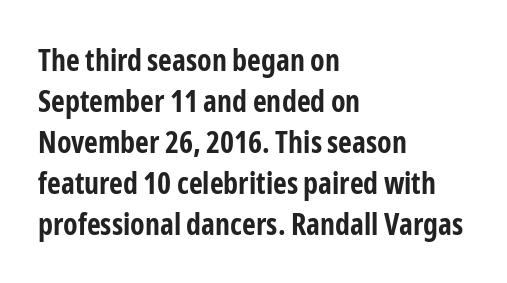
Q: Is the text bold? A: Yes.
Q: Is the text italic (slanted)? A: No, it is upright.
Q: Is the typeface a serif or a sans-serif typeface? A: Sans-serif.
Q: Is the text underlined? A: No.
Q: How is the paragraph aligned? A: Left-aligned.
Q: Is the spacing between letters normal or unusually wide? A: Normal.
Q: Is the spacing between lines tight, normal or loose? A: Normal.
Q: Width (condensed, normal, or wide)? A: Condensed.
Q: Stroke contrast? A: Low.
Q: x-height? A: Medium.
Q: Monospaced? A: No.
